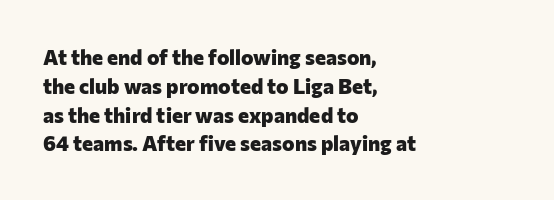
{"italic": "no", "bold": "yes", "underline": "no", "align": "left", "line_spacing": "normal", "line_spacing_ratio": 1.37, "letter_spacing": "normal", "letter_spacing_em": 0.0, "glyph_px": 21}
